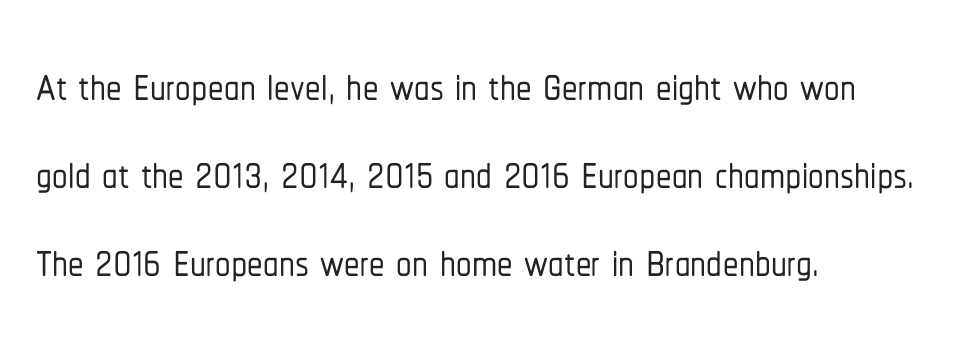
Reading down the column, the eye jumps a familiar distance to each next line. Style check: upright. Rule under the text: the space is simply empty. You could not count columns in this text — the font is proportionally spaced. In CSS terms this would be text-align: left. The gaps between neighbouring characters are ordinary and unremarkable.
